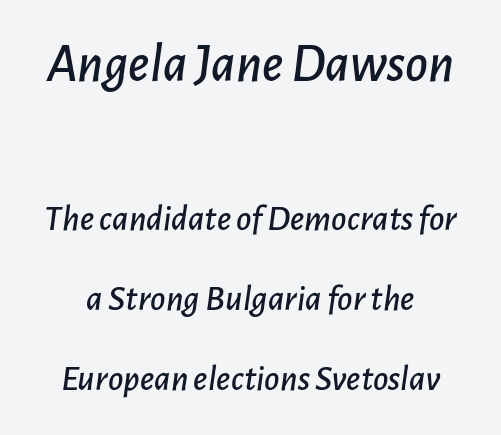
Q: Is the text italic (slanted)? A: Yes, it leans right by about 7 degrees.
Q: Is the text underlined? A: No.
Q: Is the spacing between letters normal or unusually wide? A: Normal.
Q: Is the spacing between lines tight, normal or loose? A: Loose.
Q: Which block of text is set in a larger size, the first (top) or the second (bottom)? A: The first (top) one.
Q: Width (condensed, normal, or wide)? A: Normal.
Q: Stroke contrast? A: Low.
Q: x-height? A: Medium.
Q: Monospaced? A: No.
